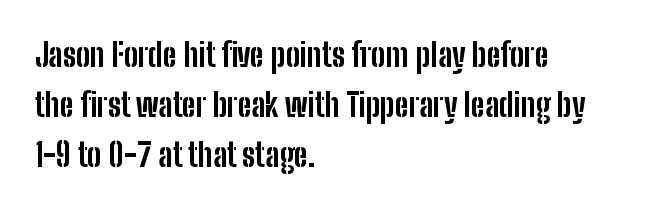
The image shows 32 px bold, condensed sans-serif type, upright; set left-aligned, normal line spacing (1.57x), normal letter spacing, not underlined; low stroke contrast and a medium x-height.
